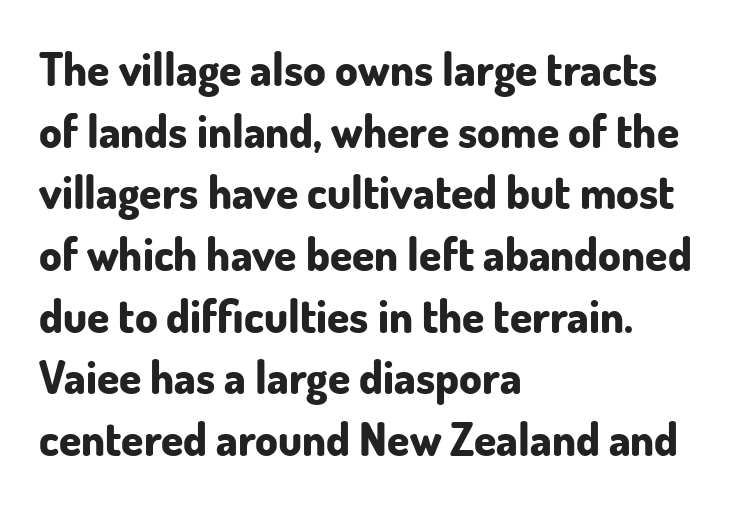
Q: Is the text bold? A: Yes.
Q: Is the text italic (slanted)? A: No, it is upright.
Q: Is the typeface a serif or a sans-serif typeface? A: Sans-serif.
Q: Is the text underlined? A: No.
Q: How is the paragraph aligned? A: Left-aligned.
Q: Is the spacing between letters normal or unusually wide? A: Normal.
Q: Is the spacing between lines tight, normal or loose? A: Normal.
Q: Width (condensed, normal, or wide)? A: Normal.
Q: Stroke contrast? A: Low.
Q: x-height? A: Small.
Q: Monospaced? A: No.
